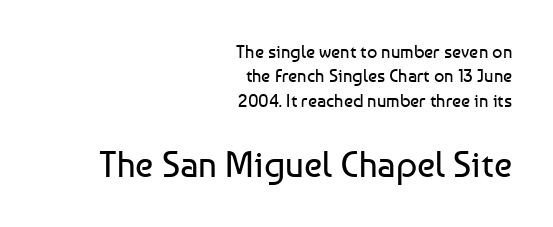
{"serif": "no", "italic": "no", "bold": "no", "weight": "regular", "width": "normal", "stroke_contrast": "low", "x_height": "medium", "monospaced": "no", "underline": "no", "align": "right", "line_spacing": "normal", "line_spacing_ratio": 1.35, "letter_spacing": "normal", "letter_spacing_em": 0.0, "larger_block": "second", "size_ratio": 2.0, "glyph_px": 36}
